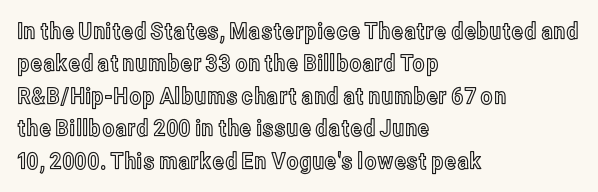
Rule under the text: the space is simply empty. Glyph-to-glyph distance matches everyday printed text. This block has exactly the height ordinary leading produces. Every character sits straight up, as roman type does. Teacher's note: observe the even left margin — that is flush-left alignment.
